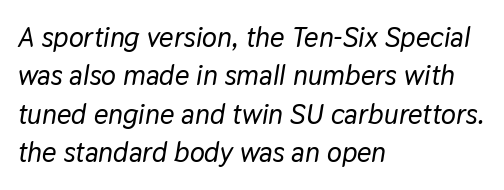
{"italic": "yes", "lean": "right", "slant_degrees": 9, "width": "normal", "stroke_contrast": "low", "x_height": "medium", "monospaced": "no", "underline": "no", "align": "left", "line_spacing": "normal", "line_spacing_ratio": 1.37, "letter_spacing": "normal", "letter_spacing_em": 0.0, "glyph_px": 28}
